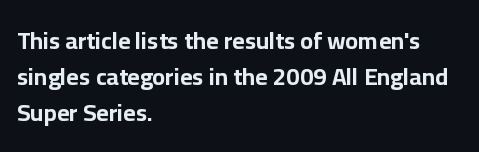
The image shows 24 px bold type, upright; set left-aligned, normal line spacing (1.49x), normal letter spacing, not underlined.
